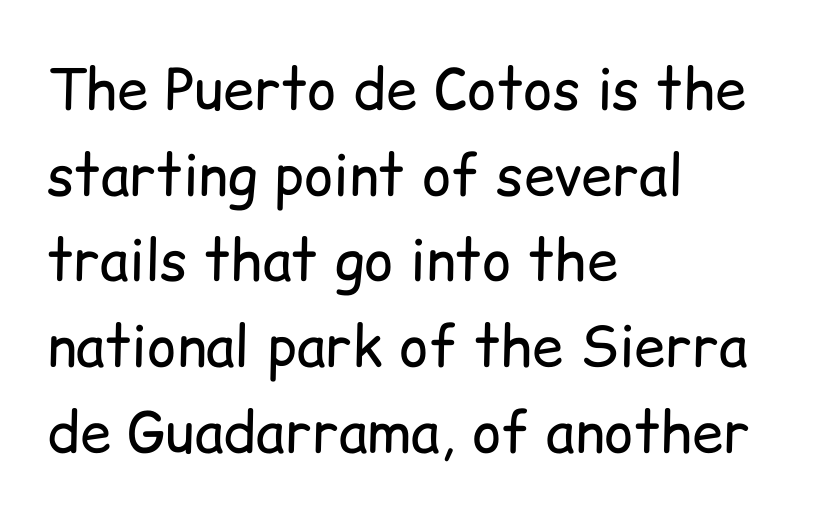
Q: Is the text bold? A: No.
Q: Is the text italic (slanted)? A: No, it is upright.
Q: Is the typeface a serif or a sans-serif typeface? A: Sans-serif.
Q: Is the text underlined? A: No.
Q: How is the paragraph aligned? A: Left-aligned.
Q: Is the spacing between letters normal or unusually wide? A: Normal.
Q: Is the spacing between lines tight, normal or loose? A: Normal.
Q: Width (condensed, normal, or wide)? A: Normal.
Q: Stroke contrast? A: Low.
Q: x-height? A: Medium.
Q: Monospaced? A: No.
